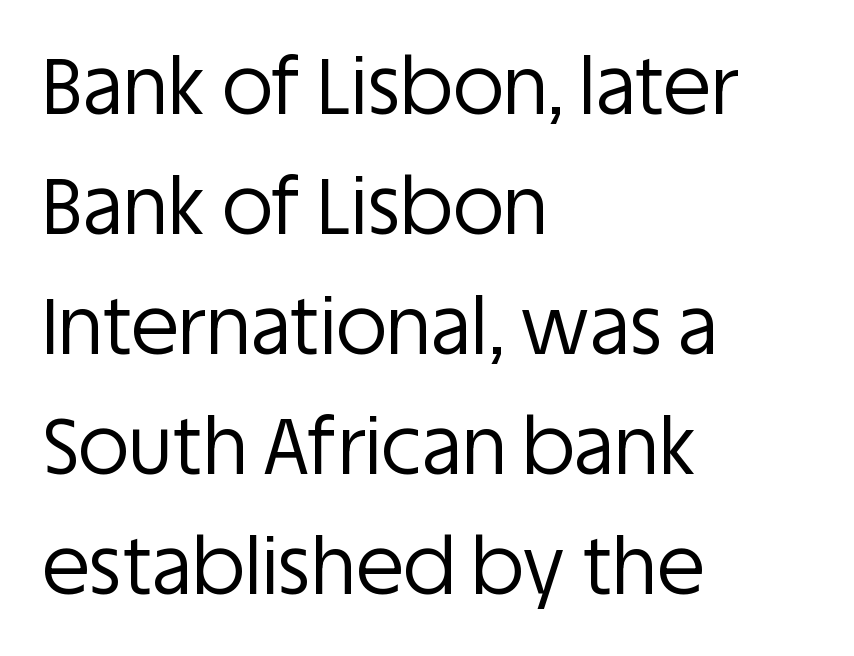
The image shows 78 px regular-weight sans-serif type, upright; set left-aligned, normal line spacing (1.54x), normal letter spacing, not underlined; low stroke contrast and a large x-height.
